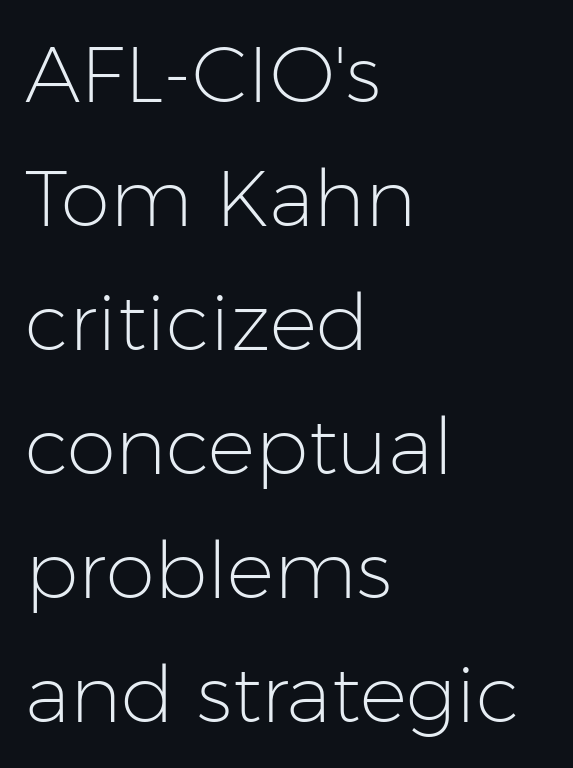
{"serif": "no", "italic": "no", "bold": "no", "weight": "light", "width": "normal", "stroke_contrast": "low", "x_height": "medium", "monospaced": "no", "underline": "no", "align": "left", "line_spacing": "normal", "line_spacing_ratio": 1.57, "letter_spacing": "normal", "letter_spacing_em": 0.0, "glyph_px": 79}
